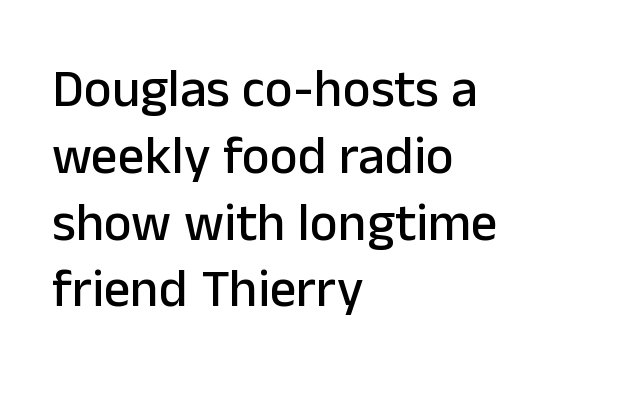
Q: Is the text italic (slanted)? A: No, it is upright.
Q: Is the typeface a serif or a sans-serif typeface? A: Sans-serif.
Q: Is the text underlined? A: No.
Q: How is the paragraph aligned? A: Left-aligned.
Q: Is the spacing between letters normal or unusually wide? A: Normal.
Q: Is the spacing between lines tight, normal or loose? A: Normal.
Q: Width (condensed, normal, or wide)? A: Normal.
Q: Stroke contrast? A: Low.
Q: x-height? A: Medium.
Q: Monospaced? A: No.
